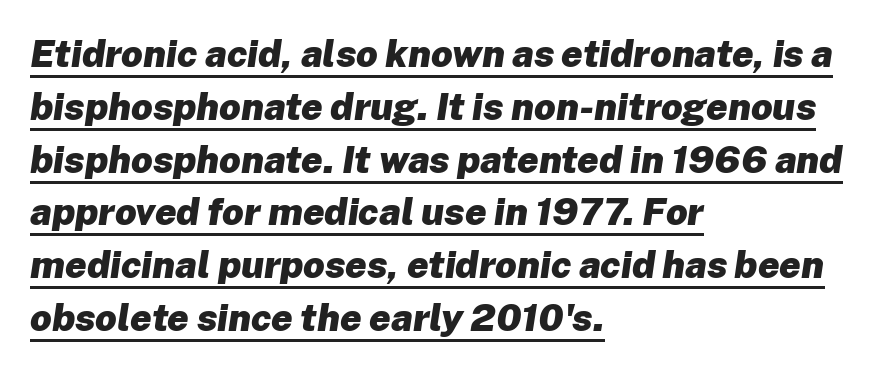
This rendering uses left alignment, leaving the right contour irregular. Characters follow at the spacing the type designer built in. Set as a true bold cut, around the 700 mark. Emphasis is given by a line drawn under the lettering. The lines sit at an ordinary, default distance from one another. Proportional: the letters do not fall into vertical columns.
